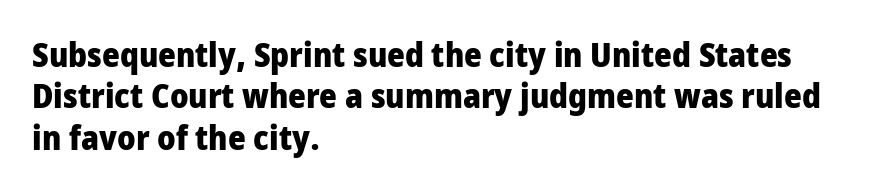
Rendered with straight, roman letterforms. Summary of weight: heavy, a full bold. Check where the strokes stop: nothing finishes them off — pure sans. The ragged edge is on the right, which tells us the setting is flush left. Spacing verdict: proportional, widths tailored to each character. The gap between lines stays unmarked.
